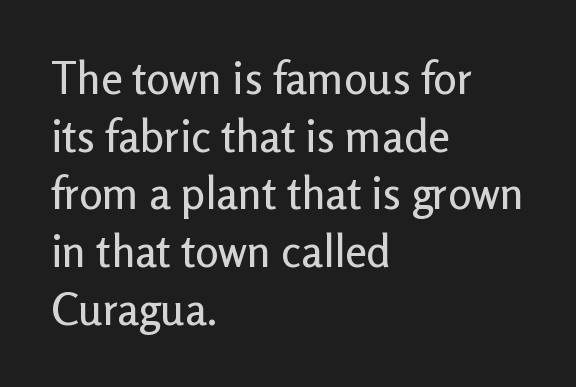
The image shows 44 px sans-serif type, upright; set left-aligned, normal line spacing (1.31x), normal letter spacing, not underlined; low stroke contrast and a medium x-height.
